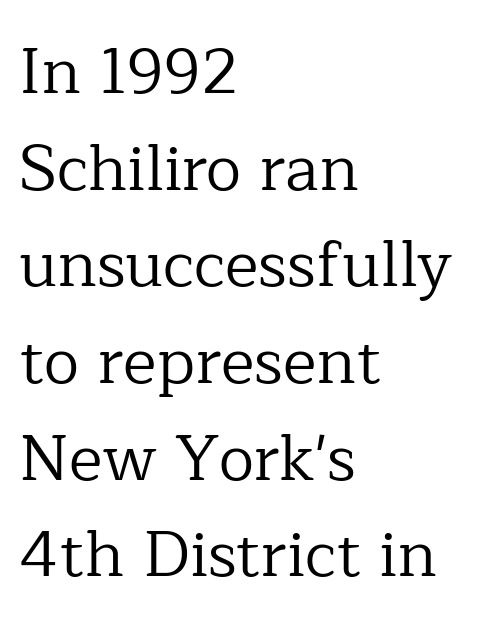
{"serif": "yes", "italic": "no", "bold": "no", "weight": "regular", "width": "normal", "stroke_contrast": "low", "x_height": "medium", "monospaced": "no", "underline": "no", "align": "left", "line_spacing": "normal", "line_spacing_ratio": 1.51, "letter_spacing": "normal", "letter_spacing_em": 0.0, "glyph_px": 64}
